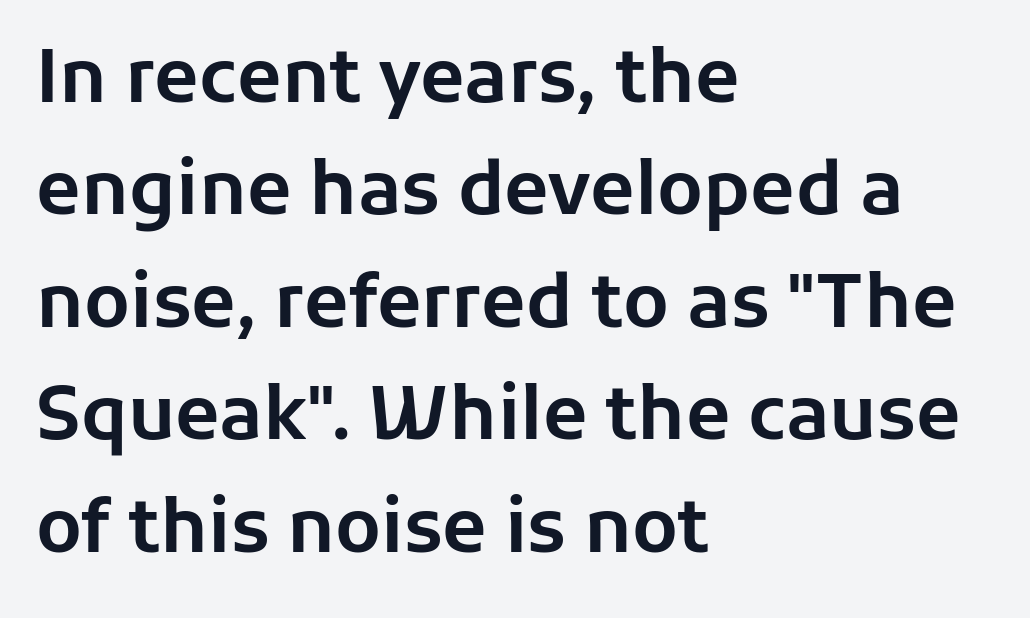
Q: Is the text italic (slanted)? A: No, it is upright.
Q: Is the typeface a serif or a sans-serif typeface? A: Sans-serif.
Q: Is the text underlined? A: No.
Q: How is the paragraph aligned? A: Left-aligned.
Q: Is the spacing between letters normal or unusually wide? A: Normal.
Q: Is the spacing between lines tight, normal or loose? A: Normal.
Q: Width (condensed, normal, or wide)? A: Normal.
Q: Stroke contrast? A: Low.
Q: x-height? A: Medium.
Q: Monospaced? A: No.
